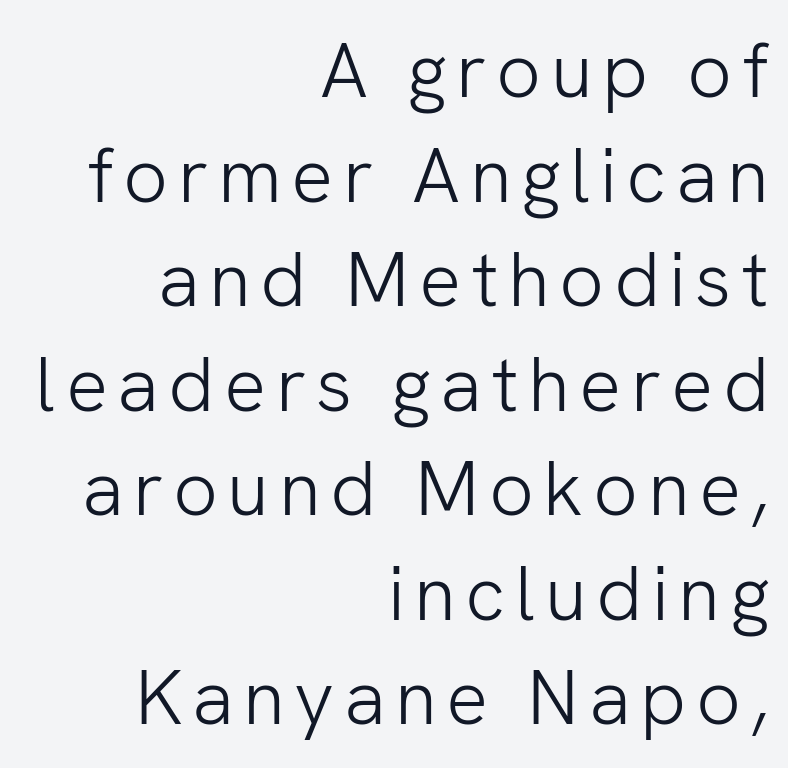
The image shows 78 px light sans-serif type, upright; set right-aligned, normal line spacing (1.34x), not underlined; low stroke contrast and a medium x-height.
